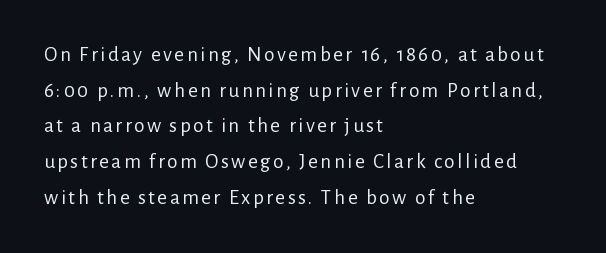
You can tell it's not italic because the verticals are truly vertical. Line spacing here is normal. Nobody drew a line under any word here. These lines stack with their left ends in a neat column.
